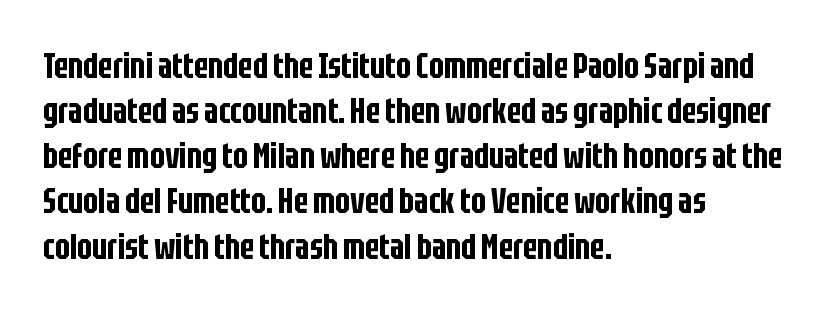
{"serif": "no", "italic": "no", "width": "condensed", "stroke_contrast": "low", "x_height": "large", "monospaced": "no", "underline": "no", "align": "left", "line_spacing": "normal", "line_spacing_ratio": 1.29, "letter_spacing": "normal", "letter_spacing_em": 0.0, "glyph_px": 35}
